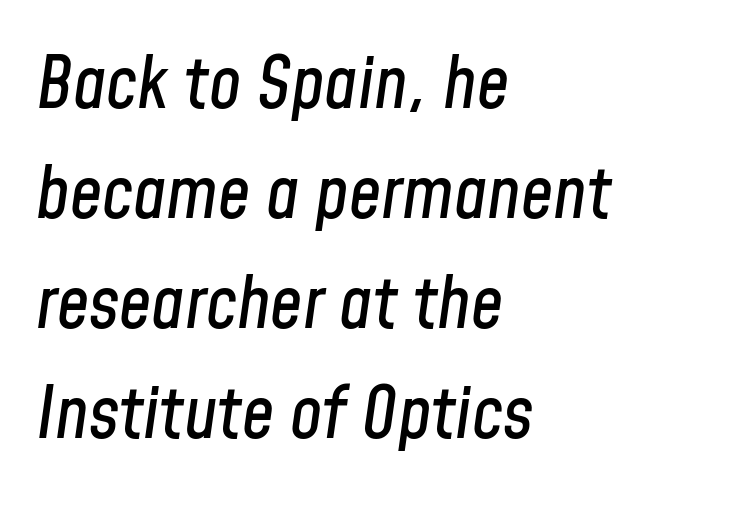
These lines were composed using italics. Only glyphs here, with clear space below each row. How are the letters spaced? Ordinarily, with no added tracking. Compared with a centered layout, this one pins lines to the left instead.
